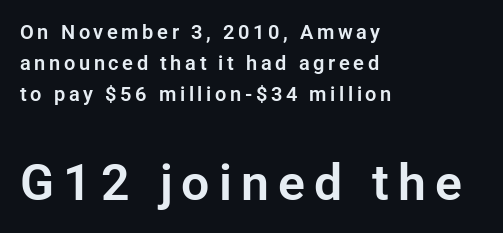
The image shows 50 px sans-serif type, upright; set left-aligned, normal line spacing (1.55x), not underlined; the second (bottom) block is 2.5x larger; low stroke contrast and a medium x-height.
